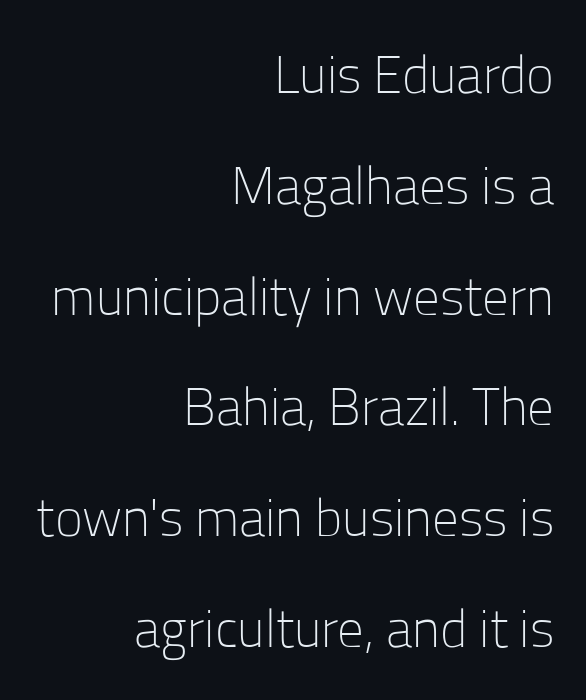
Q: Is the text bold? A: No.
Q: Is the text italic (slanted)? A: No, it is upright.
Q: Is the typeface a serif or a sans-serif typeface? A: Sans-serif.
Q: Is the text underlined? A: No.
Q: How is the paragraph aligned? A: Right-aligned.
Q: Is the spacing between letters normal or unusually wide? A: Normal.
Q: Is the spacing between lines tight, normal or loose? A: Loose.
Q: Width (condensed, normal, or wide)? A: Normal.
Q: Stroke contrast? A: Low.
Q: x-height? A: Medium.
Q: Monospaced? A: No.
